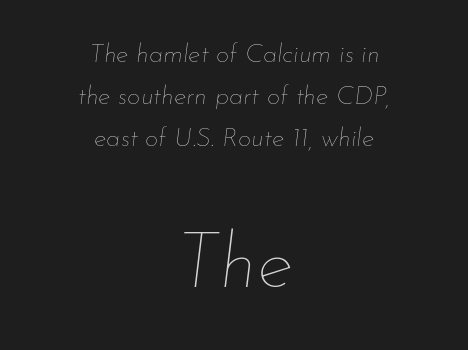
Q: Is the text bold? A: No.
Q: Is the text italic (slanted)? A: Yes, it leans right by about 7 degrees.
Q: Is the text underlined? A: No.
Q: How is the paragraph aligned? A: Centered.
Q: Is the spacing between letters normal or unusually wide? A: Normal.
Q: Is the spacing between lines tight, normal or loose? A: Normal.
Q: Which block of text is set in a larger size, the first (top) or the second (bottom)? A: The second (bottom) one.
Q: Width (condensed, normal, or wide)? A: Normal.
Q: Stroke contrast? A: Low.
Q: x-height? A: Small.
Q: Monospaced? A: No.
